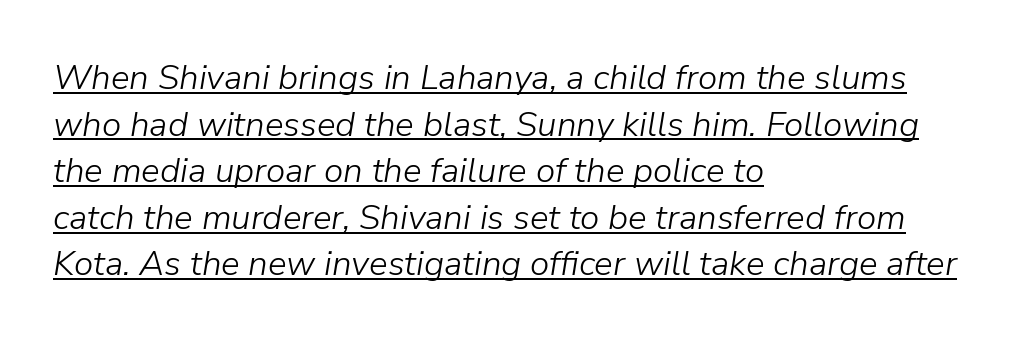
Q: Is the text bold? A: No.
Q: Is the text italic (slanted)? A: Yes, it leans right by about 9 degrees.
Q: Is the text underlined? A: Yes.
Q: How is the paragraph aligned? A: Left-aligned.
Q: Is the spacing between letters normal or unusually wide? A: Normal.
Q: Is the spacing between lines tight, normal or loose? A: Normal.
Q: Width (condensed, normal, or wide)? A: Normal.
Q: Stroke contrast? A: Low.
Q: x-height? A: Medium.
Q: Monospaced? A: No.
